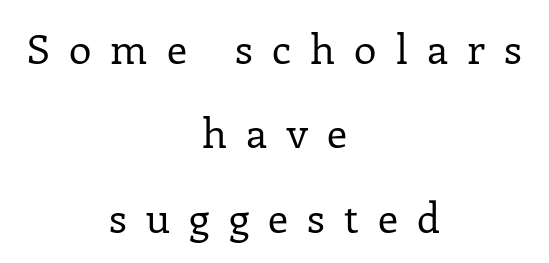
The image shows 41 px regular-weight serif type, upright; set centered, loose line spacing (2.06x), unusually wide letter spacing (+0.47 em), not underlined; low stroke contrast and a medium x-height.
